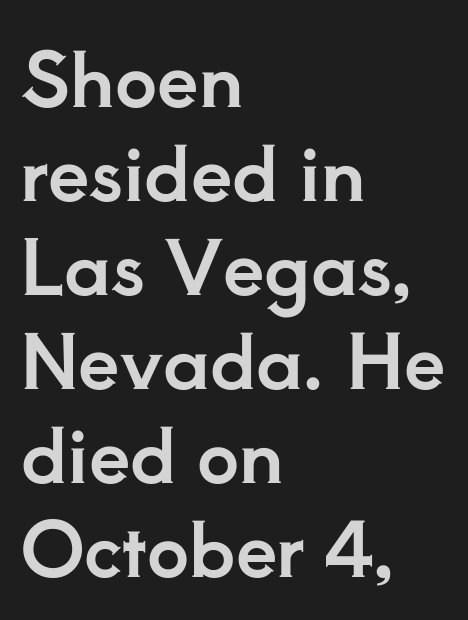
{"serif": "yes", "italic": "no", "width": "normal", "stroke_contrast": "low", "x_height": "small", "monospaced": "no", "underline": "no", "align": "left", "line_spacing": "normal", "line_spacing_ratio": 1.27, "letter_spacing": "normal", "letter_spacing_em": 0.0, "glyph_px": 74}
